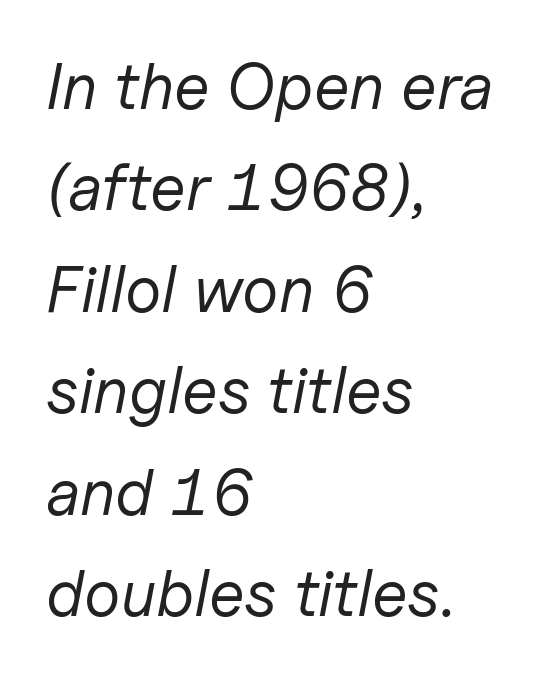
Q: Is the text bold? A: No.
Q: Is the text italic (slanted)? A: Yes, it leans right by about 11 degrees.
Q: Is the text underlined? A: No.
Q: How is the paragraph aligned? A: Left-aligned.
Q: Is the spacing between letters normal or unusually wide? A: Normal.
Q: Is the spacing between lines tight, normal or loose? A: Normal.
Q: Width (condensed, normal, or wide)? A: Normal.
Q: Stroke contrast? A: Low.
Q: x-height? A: Medium.
Q: Monospaced? A: No.
